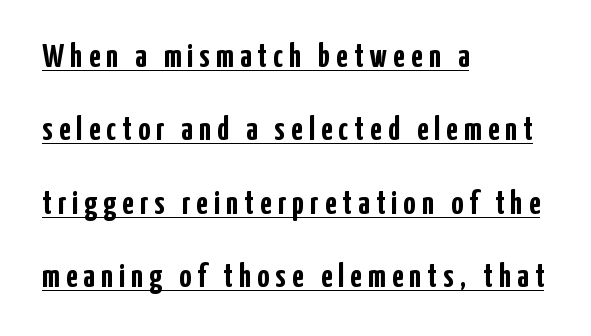
The image shows 33 px semibold, condensed sans-serif type, upright; set left-aligned, loose line spacing (2.22x), underlined; low stroke contrast and a medium x-height.
